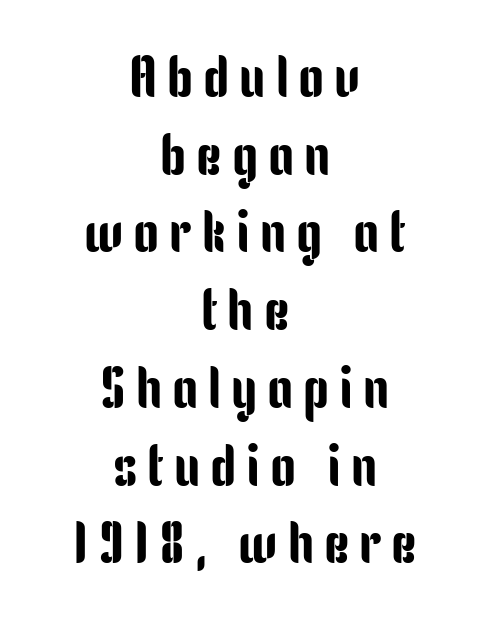
{"serif": "no", "italic": "no", "width": "condensed", "stroke_contrast": "low", "x_height": "medium", "monospaced": "no", "underline": "no", "align": "center", "line_spacing": "normal", "line_spacing_ratio": 1.34, "glyph_px": 58}
